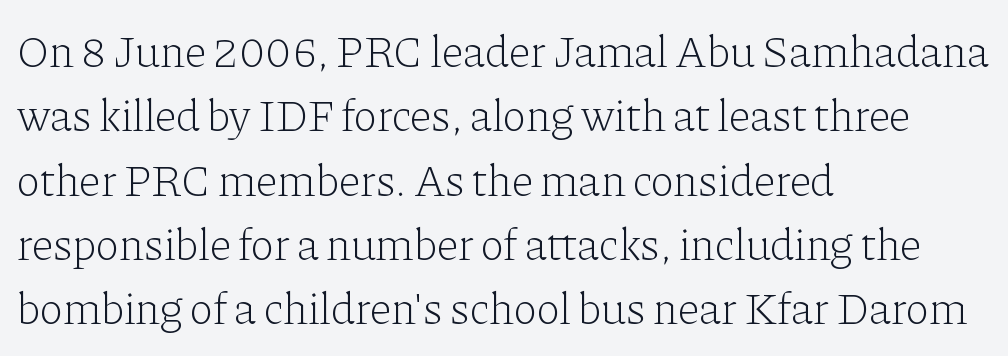
Q: Is the text bold? A: No.
Q: Is the text italic (slanted)? A: No, it is upright.
Q: Is the typeface a serif or a sans-serif typeface? A: Serif.
Q: Is the text underlined? A: No.
Q: How is the paragraph aligned? A: Left-aligned.
Q: Is the spacing between letters normal or unusually wide? A: Normal.
Q: Is the spacing between lines tight, normal or loose? A: Normal.
Q: Width (condensed, normal, or wide)? A: Normal.
Q: Stroke contrast? A: Low.
Q: x-height? A: Medium.
Q: Monospaced? A: No.
